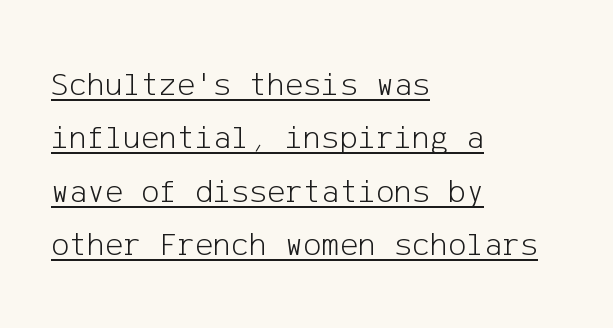
The image shows 34 px light sans-serif type, upright; set left-aligned, normal line spacing (1.57x), normal letter spacing, underlined; low stroke contrast and a medium x-height.
